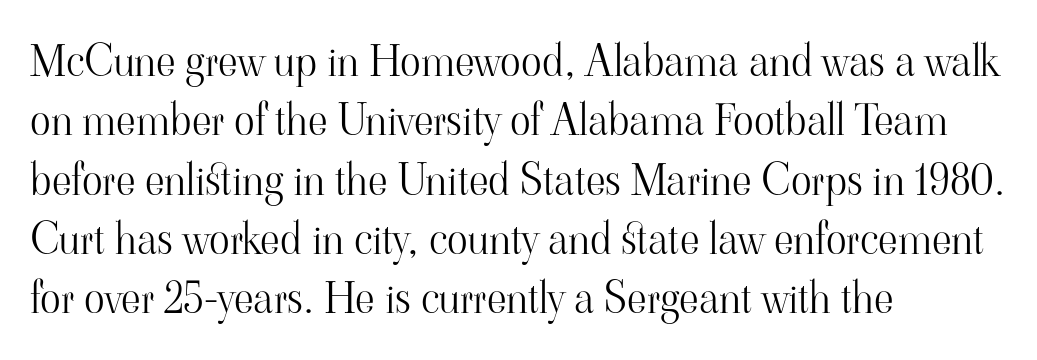
The image shows 43 px light serif type, upright; set left-aligned, normal line spacing (1.38x), normal letter spacing, not underlined; high stroke contrast and a small x-height.
